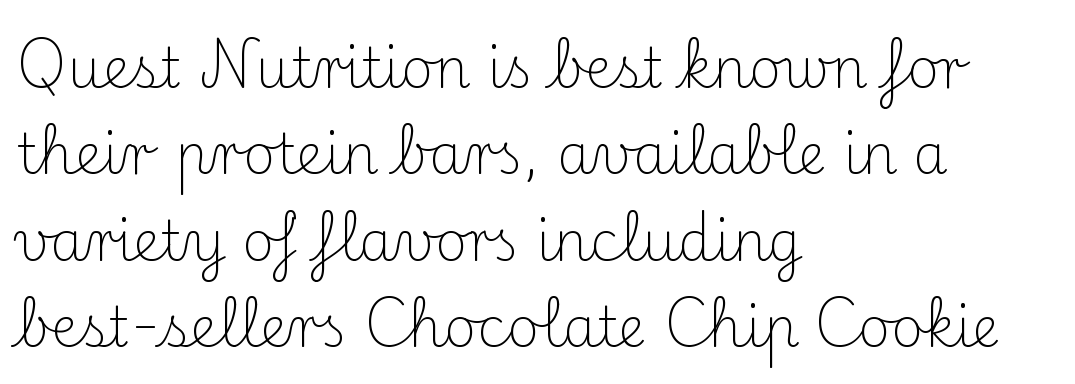
No extra tracking has been applied to these lines. I'd call this a serif setting — the letters wear small feet. Summary of vertical rhythm: regular, with standard interline spacing. The area under the type is left untouched.
